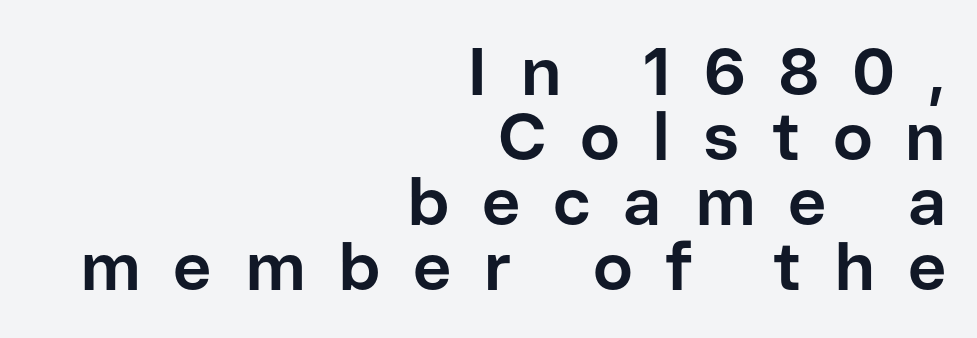
{"serif": "no", "italic": "no", "bold": "yes", "weight": "bold", "width": "normal", "stroke_contrast": "low", "x_height": "medium", "monospaced": "no", "underline": "no", "align": "right", "line_spacing": "tight", "line_spacing_ratio": 0.97, "letter_spacing": "wide", "letter_spacing_em": 0.49, "glyph_px": 67}
